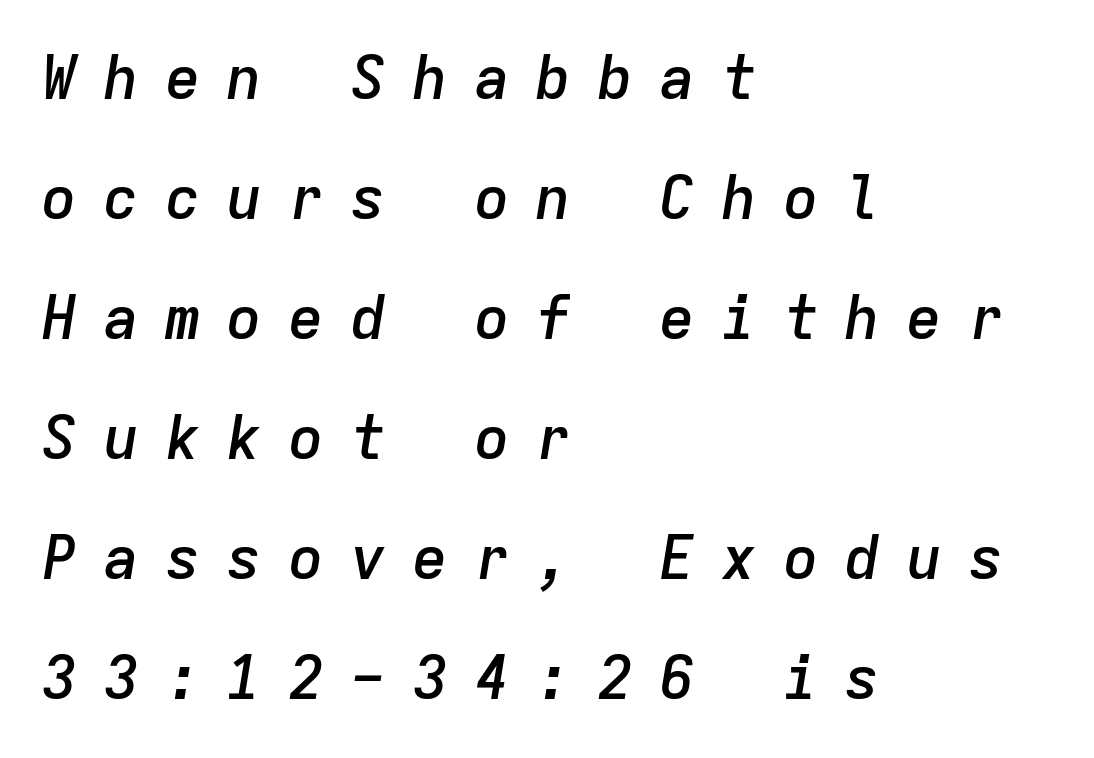
Q: Is the text bold? A: Semi-bold.
Q: Is the text italic (slanted)? A: Yes, it leans right by about 9 degrees.
Q: Is the text underlined? A: No.
Q: How is the paragraph aligned? A: Left-aligned.
Q: Is the spacing between letters normal or unusually wide? A: Unusually wide.
Q: Is the spacing between lines tight, normal or loose? A: Loose.
Q: Width (condensed, normal, or wide)? A: Normal.
Q: Stroke contrast? A: Low.
Q: x-height? A: Medium.
Q: Monospaced? A: Yes.
